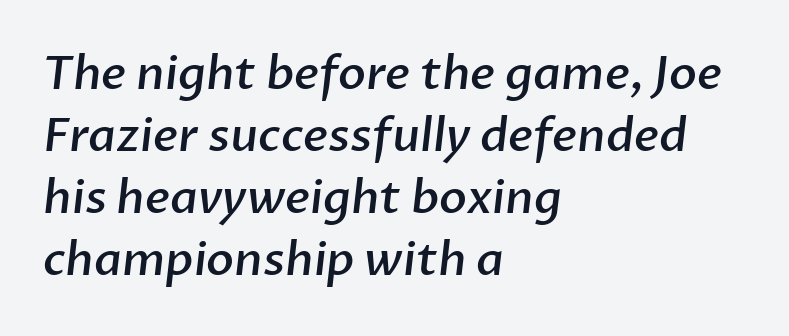
Here the designer chose a conventional face with non-uniform glyph widths. The compositor pushed each line to the left boundary. Bold? Not quite — semibold, heavier than regular but stopping short. Observe the absence of serifs on each vertical stroke in this sample. This sample uses plain, unmodified letter spacing. The designer left line spacing at the default.
